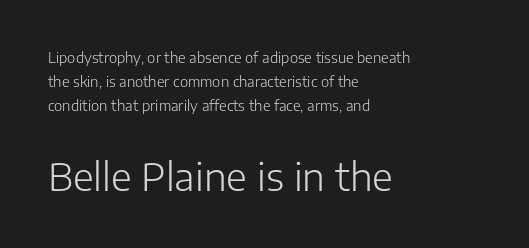
The image shows 38 px light sans-serif type, upright; set left-aligned, line spacing 1.72x, normal letter spacing, not underlined; the second (bottom) block is 2.71x larger; low stroke contrast and a medium x-height.
